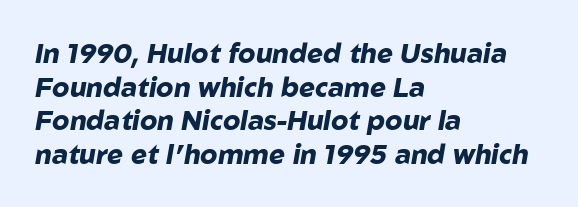
Typesetter's note: full bold, strokes at maximum text heaviness. In terms of letterspacing, this is plain default setting. Normally led — the rows are evenly, conventionally spaced. A student would call this left alignment; a typographer would say flush left, rag right.
